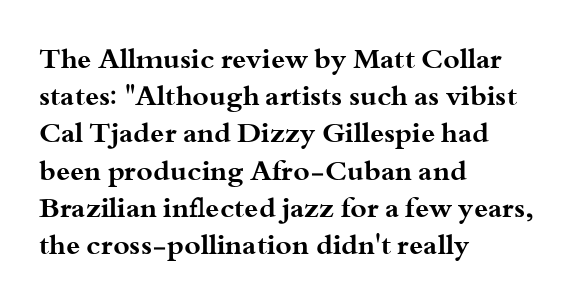
Q: Is the text bold? A: Yes.
Q: Is the text italic (slanted)? A: No, it is upright.
Q: Is the typeface a serif or a sans-serif typeface? A: Serif.
Q: Is the text underlined? A: No.
Q: How is the paragraph aligned? A: Left-aligned.
Q: Is the spacing between letters normal or unusually wide? A: Normal.
Q: Is the spacing between lines tight, normal or loose? A: Normal.
Q: Width (condensed, normal, or wide)? A: Wide.
Q: Stroke contrast? A: Medium.
Q: x-height? A: Small.
Q: Monospaced? A: No.
